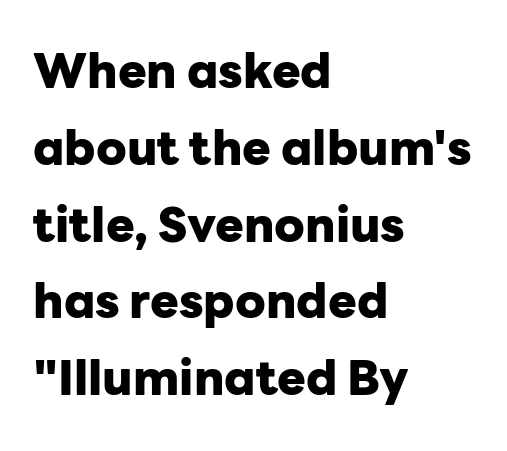
{"serif": "no", "italic": "no", "bold": "yes", "weight": "heavy", "width": "normal", "stroke_contrast": "low", "x_height": "medium", "monospaced": "no", "underline": "no", "align": "left", "line_spacing": "normal", "line_spacing_ratio": 1.6, "letter_spacing": "normal", "letter_spacing_em": 0.0, "glyph_px": 48}
